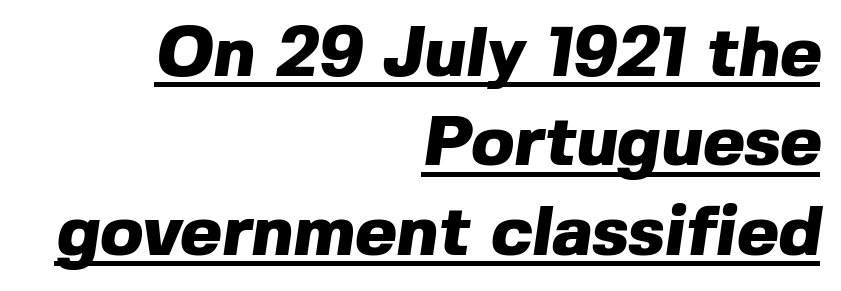
The passage shown is typed in a proportional face where columns would drift. You could call the tracking neutral — neither tight nor loose. Caption: bold face, heavy strokes. Vertically, the passage feels balanced, rows spaced as you'd expect. The setting favours the right margin, as signatures and pull-quotes sometimes do. Decoration check: the copy is underlined.
